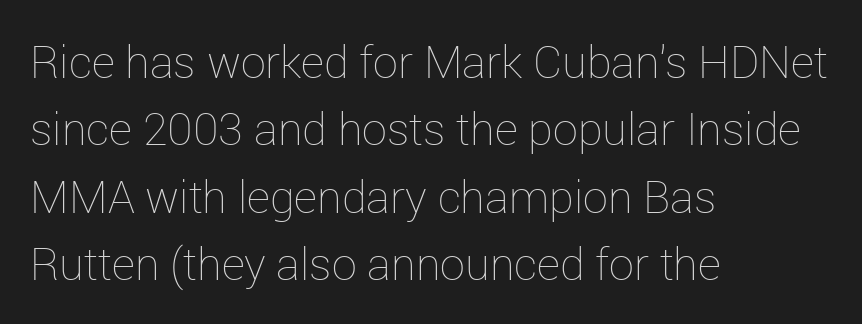
The image shows 45 px thin type, upright; set left-aligned, normal line spacing (1.5x), normal letter spacing, not underlined; low stroke contrast and a medium x-height.
